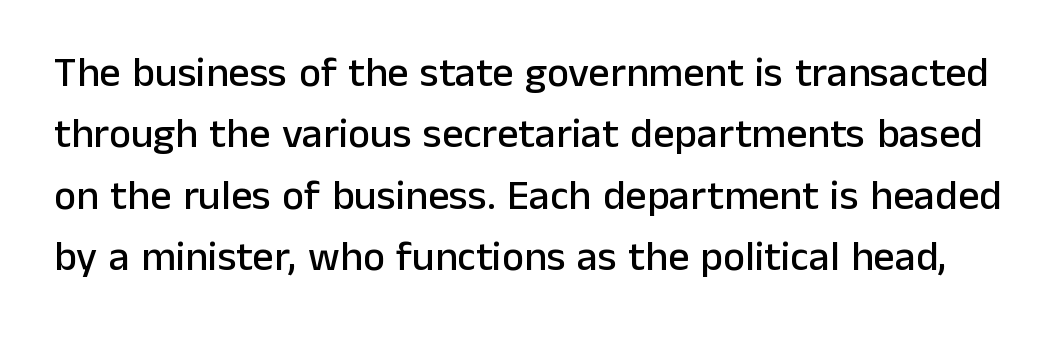
Serifs: no, the terminals of the letterforms are clean. Character widths vary here, with narrow letters taking less room than wide ones. Check under the words: just untouched page. The letters sit at their default tracking, neither squeezed nor spread. Designer's note — italics off, roman on.
